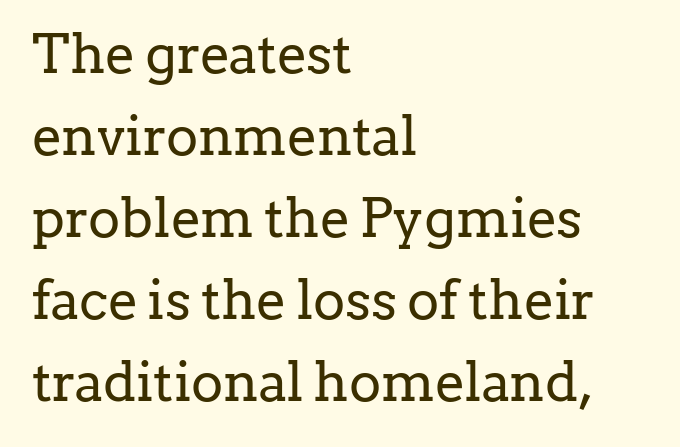
{"serif": "yes", "italic": "no", "bold": "no", "weight": "regular", "width": "normal", "stroke_contrast": "low", "x_height": "medium", "monospaced": "no", "underline": "no", "align": "left", "line_spacing": "normal", "line_spacing_ratio": 1.52, "letter_spacing": "normal", "letter_spacing_em": 0.0, "glyph_px": 54}
